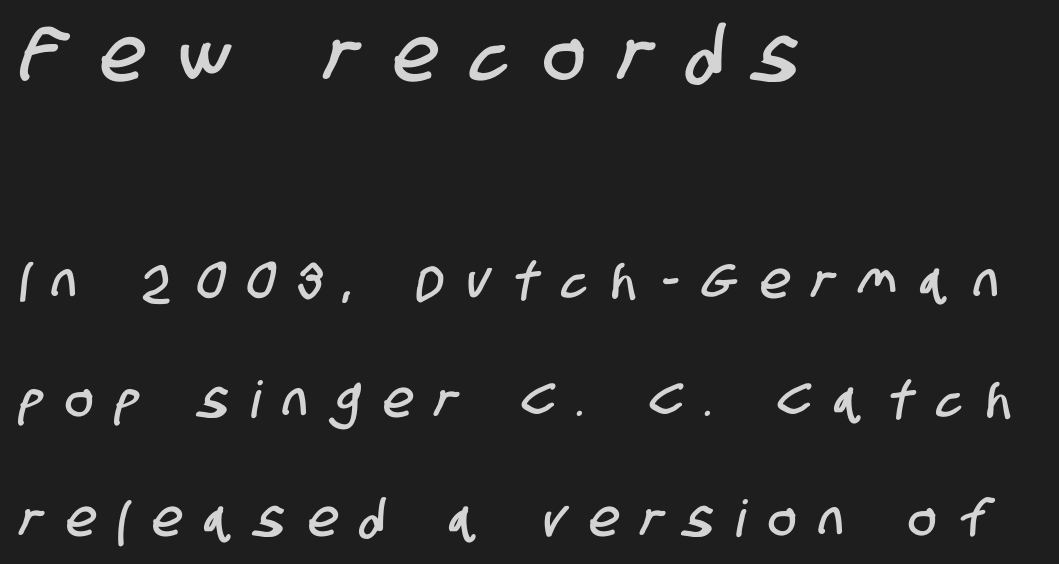
The image shows 76 px condensed sans-serif type; set left-aligned, loose line spacing (2.33x), unusually wide letter spacing (+0.48 em), not underlined; the first (top) block is 1.49x larger; low stroke contrast and a large x-height.
